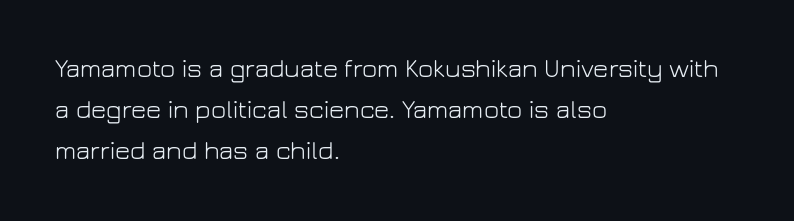
The words here are not underlined. Unbolded letterforms with no extra heft. Quick note: interline space is typical. These lines stack with their left ends in a neat column. Ordinary non-slanted type is in use. Here the glyphs are tracked normally, forming tight word shapes.
